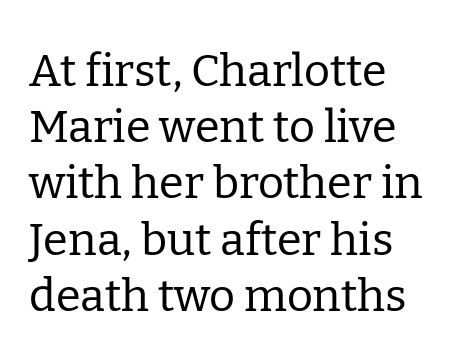
{"serif": "yes", "italic": "no", "bold": "no", "weight": "regular", "width": "normal", "stroke_contrast": "low", "x_height": "medium", "monospaced": "no", "underline": "no", "align": "left", "line_spacing": "normal", "line_spacing_ratio": 1.25, "letter_spacing": "normal", "letter_spacing_em": 0.0, "glyph_px": 45}
